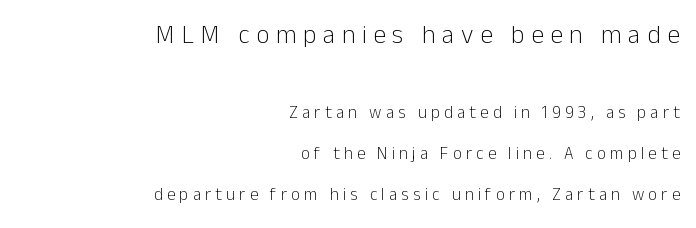
Note: larger setting up top, smaller setting below. The passage shown is not underscored anywhere. All the whitespace from short lines collects on the left. The lettering holds an erect, upright posture throughout. The typeface has the unassuming heft of standard copy or less.
